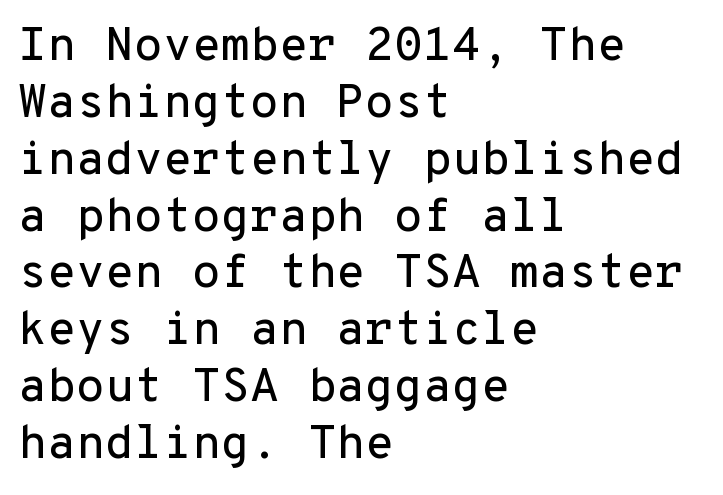
Q: Is the text italic (slanted)? A: No, it is upright.
Q: Is the typeface a serif or a sans-serif typeface? A: Sans-serif.
Q: Is the text underlined? A: No.
Q: How is the paragraph aligned? A: Left-aligned.
Q: Is the spacing between letters normal or unusually wide? A: Normal.
Q: Width (condensed, normal, or wide)? A: Normal.
Q: Stroke contrast? A: Low.
Q: x-height? A: Medium.
Q: Monospaced? A: Yes.
